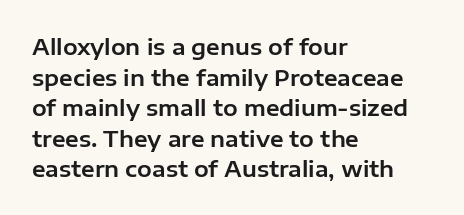
If you drew a line through each stem, it would be perfectly vertical. Honestly, the letter spacing is just normal — you wouldn't notice it. The words here are not underlined. Notice how the passage keeps a crisp vertical edge on the left only. Interline gaps are of average width in this sample.
